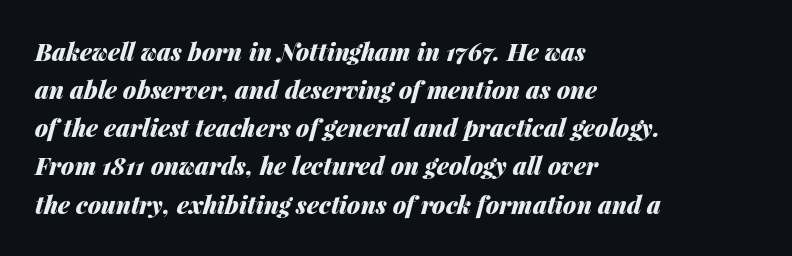
Q: Is the text bold? A: Yes.
Q: Is the text italic (slanted)? A: Yes, it leans right by about 14 degrees.
Q: Is the text underlined? A: No.
Q: How is the paragraph aligned? A: Left-aligned.
Q: Is the spacing between letters normal or unusually wide? A: Normal.
Q: Is the spacing between lines tight, normal or loose? A: Normal.
